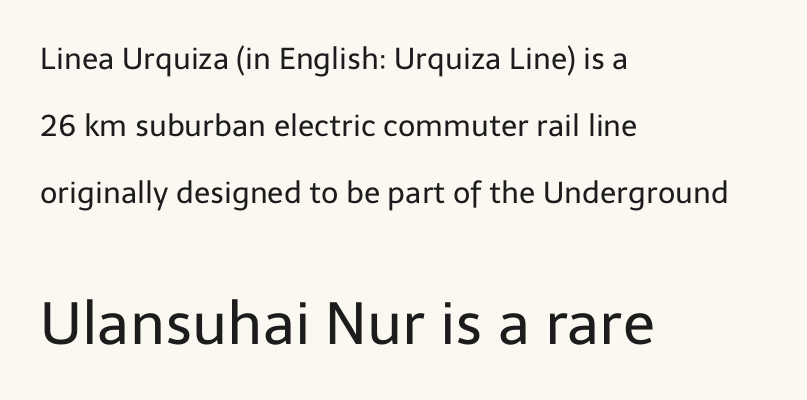
Q: Is the text bold? A: No.
Q: Is the text italic (slanted)? A: No, it is upright.
Q: Is the typeface a serif or a sans-serif typeface? A: Sans-serif.
Q: Is the text underlined? A: No.
Q: How is the paragraph aligned? A: Left-aligned.
Q: Is the spacing between letters normal or unusually wide? A: Normal.
Q: Is the spacing between lines tight, normal or loose? A: Loose.
Q: Which block of text is set in a larger size, the first (top) or the second (bottom)? A: The second (bottom) one.
Q: Width (condensed, normal, or wide)? A: Normal.
Q: Stroke contrast? A: Low.
Q: x-height? A: Medium.
Q: Monospaced? A: No.
